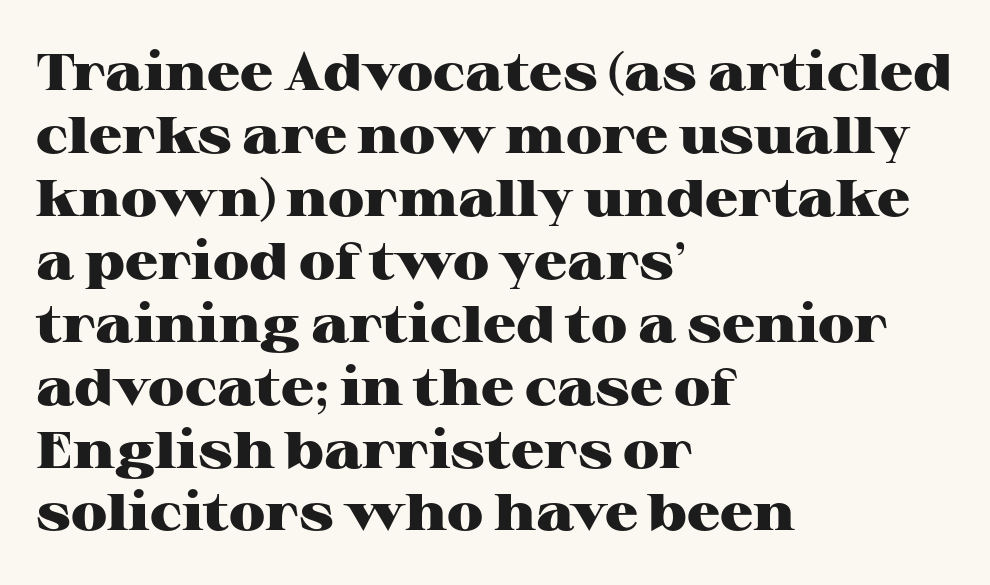
The lettering holds an erect, upright posture throughout. Does the type have serifs? Yes, each stem ends in a small foot. A typesetter would call this proportional, since set widths differ per character. The horizontal fit of the characters is conventional and even. Every row of glyphs begins at an identical x-position on the left. Quick note: underline off.
